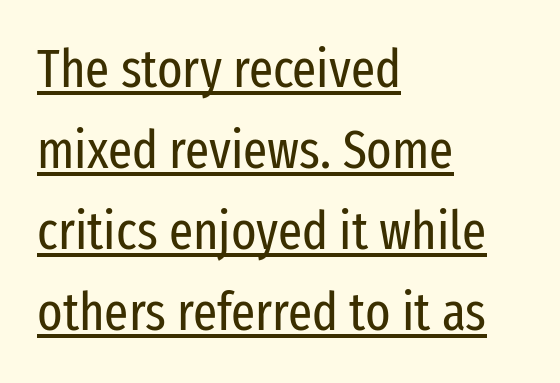
{"serif": "no", "italic": "no", "bold": "no", "weight": "regular", "width": "condensed", "stroke_contrast": "low", "x_height": "medium", "monospaced": "no", "underline": "yes", "align": "left", "line_spacing": "normal", "line_spacing_ratio": 1.53, "letter_spacing": "normal", "letter_spacing_em": 0.0, "glyph_px": 53}
